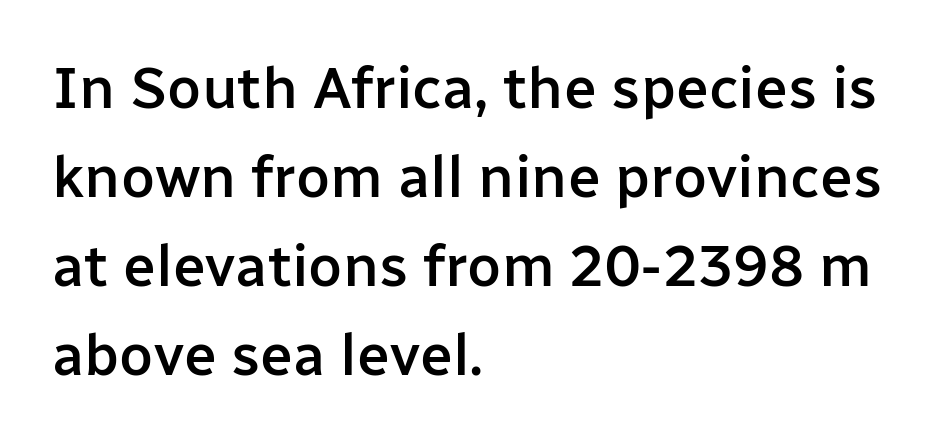
{"serif": "no", "italic": "no", "bold": "semi", "weight": "semibold", "width": "normal", "stroke_contrast": "low", "x_height": "medium", "monospaced": "no", "underline": "no", "align": "left", "line_spacing": "normal", "line_spacing_ratio": 1.51, "letter_spacing": "normal", "letter_spacing_em": 0.0, "glyph_px": 59}
